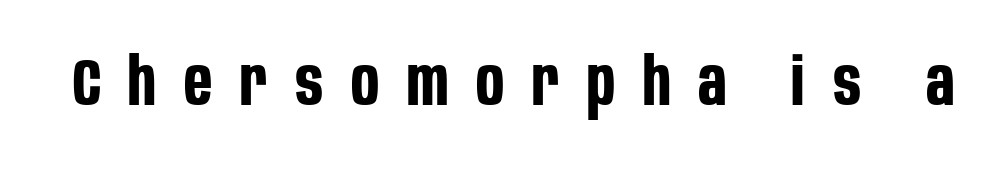
The image shows 66 px bold, condensed sans-serif type, upright; set unusually wide letter spacing (+0.42 em), not underlined; low stroke contrast and a large x-height.
